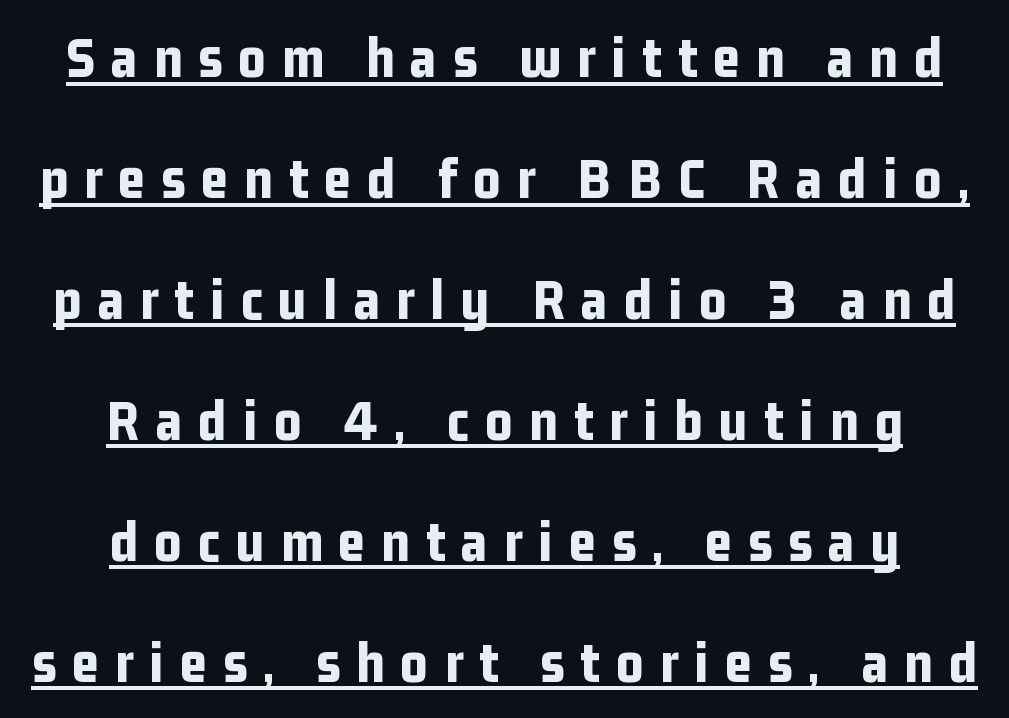
The image shows 59 px bold, condensed sans-serif type, upright; set centered, loose line spacing (2.05x), unusually wide letter spacing (+0.27 em), underlined; low stroke contrast and a medium x-height.
